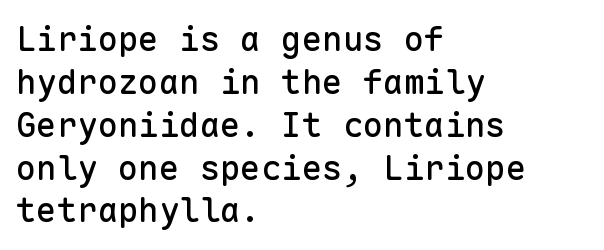
Q: Is the text italic (slanted)? A: No, it is upright.
Q: Is the typeface a serif or a sans-serif typeface? A: Sans-serif.
Q: Is the text underlined? A: No.
Q: How is the paragraph aligned? A: Left-aligned.
Q: Is the spacing between letters normal or unusually wide? A: Normal.
Q: Is the spacing between lines tight, normal or loose? A: Normal.
Q: Width (condensed, normal, or wide)? A: Normal.
Q: Stroke contrast? A: Low.
Q: x-height? A: Medium.
Q: Monospaced? A: Yes.
